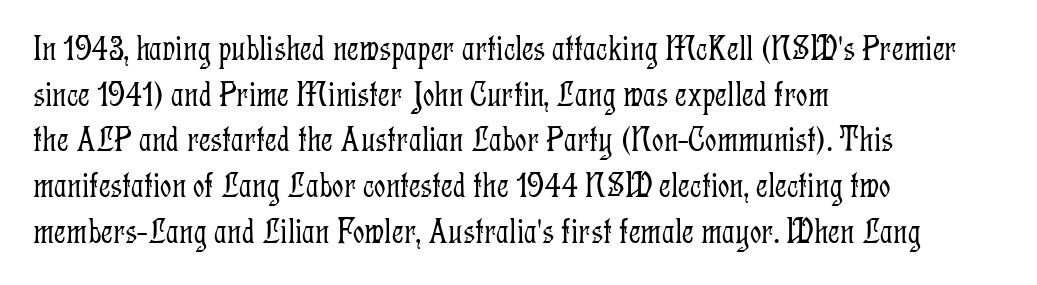
Q: Is the text bold? A: No.
Q: Is the text italic (slanted)? A: No, it is upright.
Q: Is the typeface a serif or a sans-serif typeface? A: Serif.
Q: Is the text underlined? A: No.
Q: How is the paragraph aligned? A: Left-aligned.
Q: Is the spacing between letters normal or unusually wide? A: Normal.
Q: Is the spacing between lines tight, normal or loose? A: Normal.
Q: Width (condensed, normal, or wide)? A: Condensed.
Q: Stroke contrast? A: Low.
Q: x-height? A: Medium.
Q: Monospaced? A: No.
